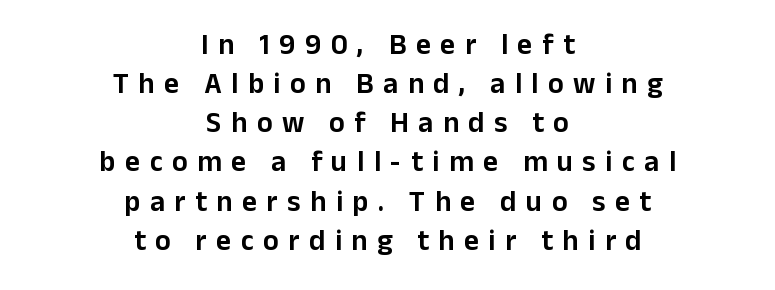
Tracking here is generous; glyphs stand well apart from one another. Posture: vertical. Only glyphs here, with clear space below each row. These lines are composed in type without serifs. Typeset on center — no edge is straight. The vertical gap from one line to the next is medium.
